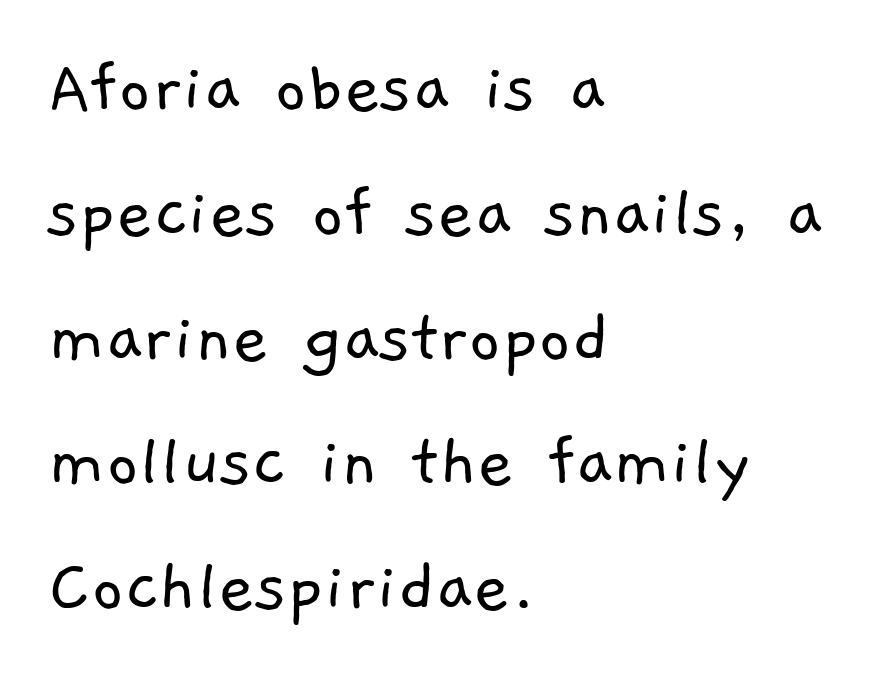
The image shows 79 px light sans-serif type; set left-aligned, normal line spacing (1.58x), normal letter spacing, not underlined; low stroke contrast and a medium x-height.
